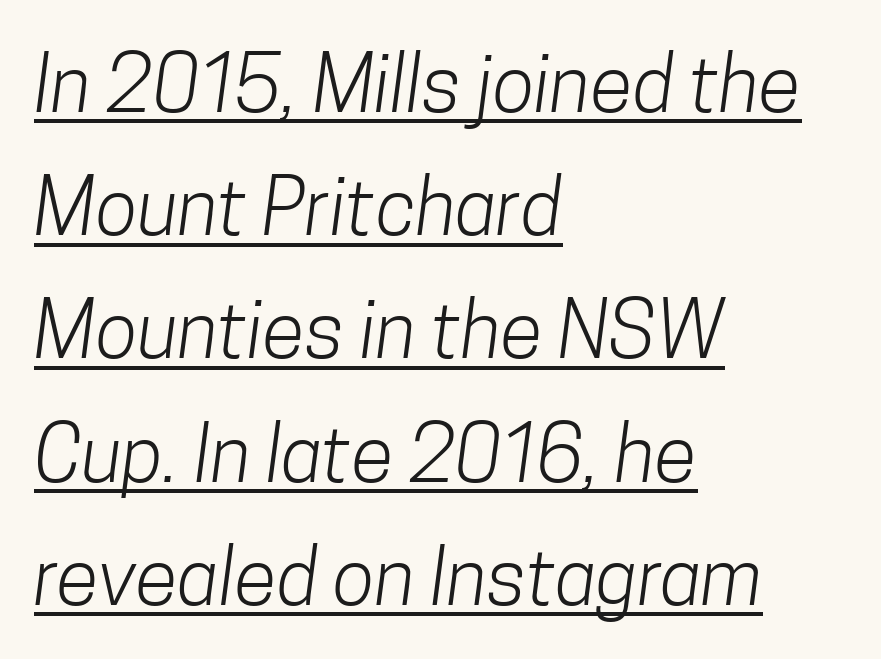
The image shows 78 px light, condensed sans-serif type; set left-aligned, normal line spacing (1.58x), normal letter spacing, underlined; low stroke contrast and a medium x-height.
